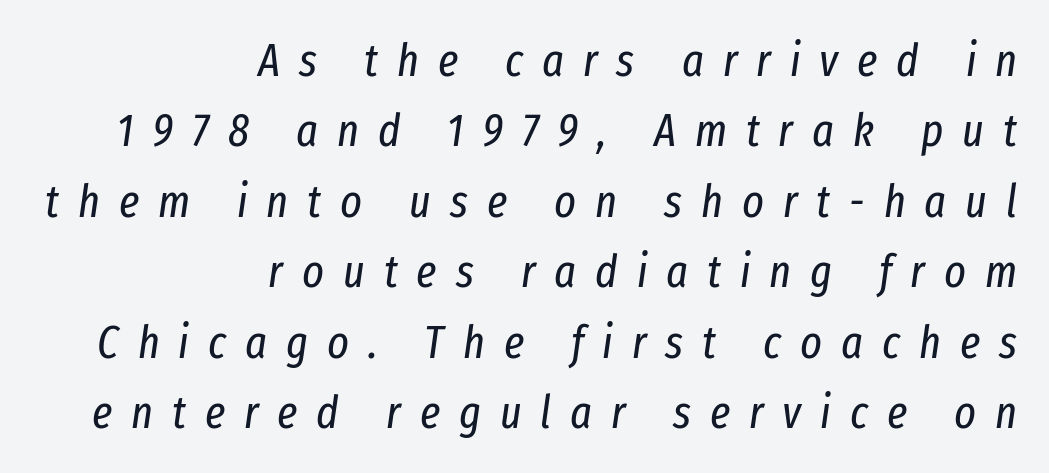
The image shows 46 px regular-weight, condensed type, italic (leaning right); set right-aligned, normal line spacing (1.53x), unusually wide letter spacing (+0.41 em), not underlined; low stroke contrast and a medium x-height.
